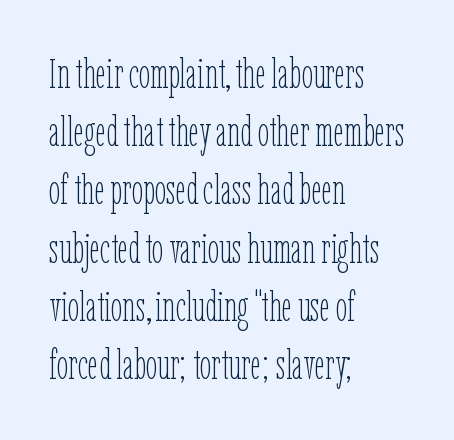
Q: Is the text bold? A: No.
Q: Is the text italic (slanted)? A: No, it is upright.
Q: Is the text underlined? A: No.
Q: How is the paragraph aligned? A: Left-aligned.
Q: Is the spacing between letters normal or unusually wide? A: Normal.
Q: Is the spacing between lines tight, normal or loose? A: Normal.
Q: Width (condensed, normal, or wide)? A: Condensed.
Q: Stroke contrast? A: Low.
Q: x-height? A: Medium.
Q: Monospaced? A: No.
